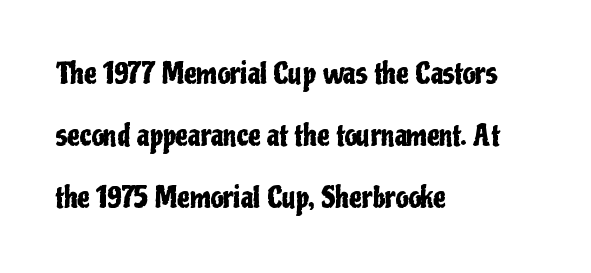
Q: Is the text italic (slanted)? A: No, it is upright.
Q: Is the typeface a serif or a sans-serif typeface? A: Sans-serif.
Q: Is the text underlined? A: No.
Q: How is the paragraph aligned? A: Left-aligned.
Q: Is the spacing between letters normal or unusually wide? A: Normal.
Q: Is the spacing between lines tight, normal or loose? A: Loose.
Q: Width (condensed, normal, or wide)? A: Condensed.
Q: Stroke contrast? A: Low.
Q: x-height? A: Medium.
Q: Monospaced? A: No.
